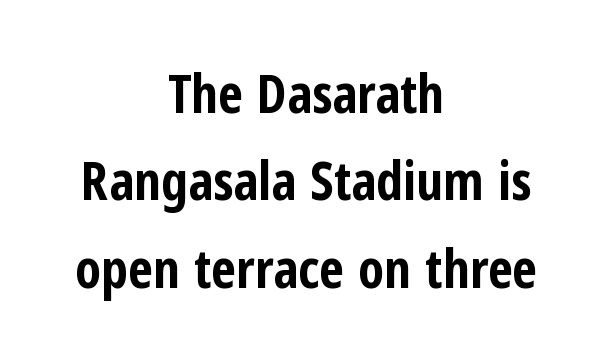
Q: Is the text bold? A: Yes.
Q: Is the text italic (slanted)? A: No, it is upright.
Q: Is the typeface a serif or a sans-serif typeface? A: Sans-serif.
Q: Is the text underlined? A: No.
Q: How is the paragraph aligned? A: Centered.
Q: Is the spacing between letters normal or unusually wide? A: Normal.
Q: Is the spacing between lines tight, normal or loose? A: Normal.
Q: Width (condensed, normal, or wide)? A: Condensed.
Q: Stroke contrast? A: Low.
Q: x-height? A: Medium.
Q: Monospaced? A: No.
